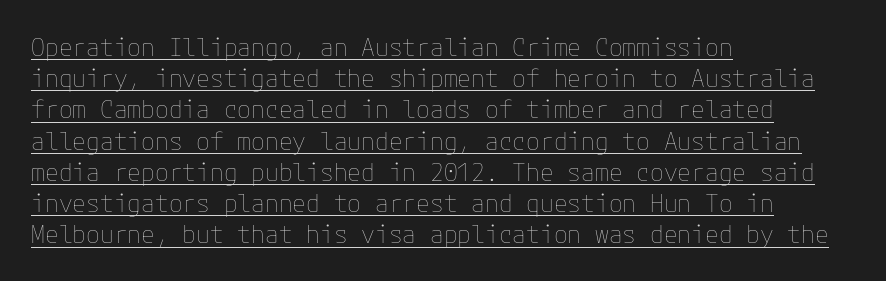
Q: Is the text bold? A: No.
Q: Is the text italic (slanted)? A: No, it is upright.
Q: Is the text underlined? A: Yes.
Q: How is the paragraph aligned? A: Left-aligned.
Q: Is the spacing between letters normal or unusually wide? A: Normal.
Q: Is the spacing between lines tight, normal or loose? A: Normal.
